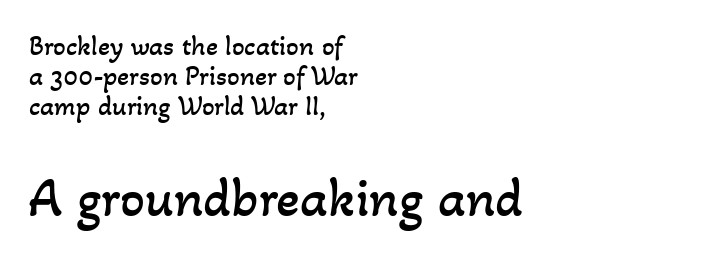
The letters advance in unequal steps, a hallmark of proportional type. A clean baseline with only descenders dipping below it. Bigger letters appear in the bottom chunk; the top chunk is reduced. Notice how descenders almost collide with the ascenders below — that's tight leading. Stems here are at most as thick as an everyday book face.
